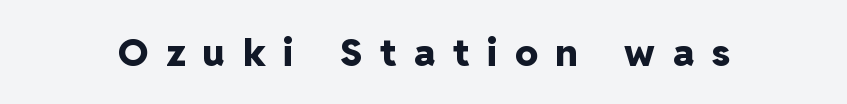
The image shows 38 px heavy sans-serif type, upright; set unusually wide letter spacing (+0.47 em), not underlined; low stroke contrast and a medium x-height.
